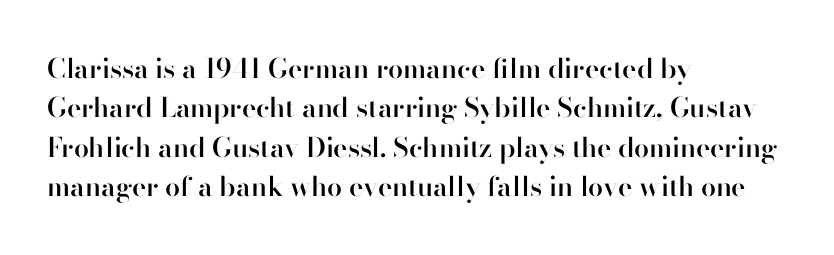
The image shows 27 px text type, upright; set left-aligned, normal line spacing (1.46x), normal letter spacing, not underlined.
